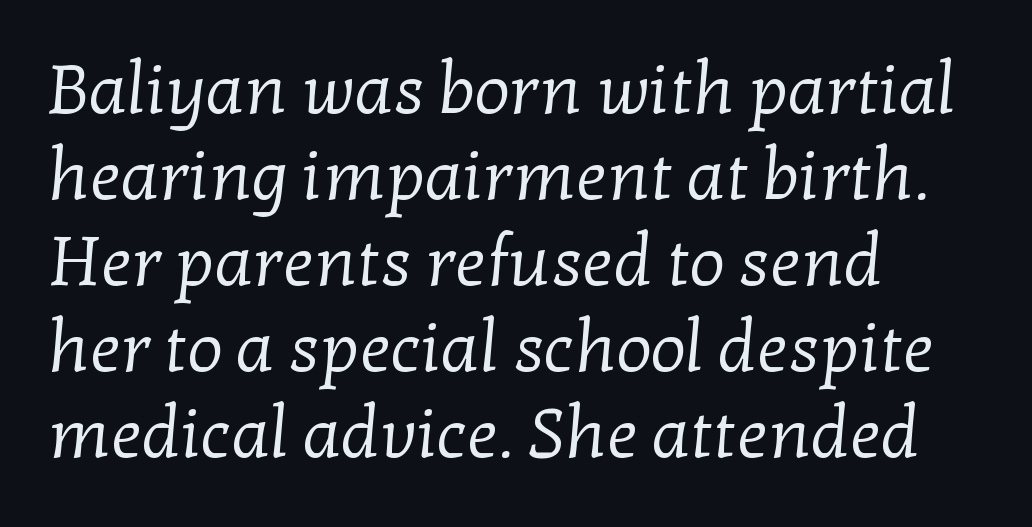
{"serif": "yes", "bold": "no", "weight": "regular", "width": "normal", "stroke_contrast": "low", "x_height": "medium", "monospaced": "no", "underline": "no", "align": "left", "line_spacing_ratio": 1.23, "letter_spacing": "normal", "letter_spacing_em": 0.0, "glyph_px": 70}
